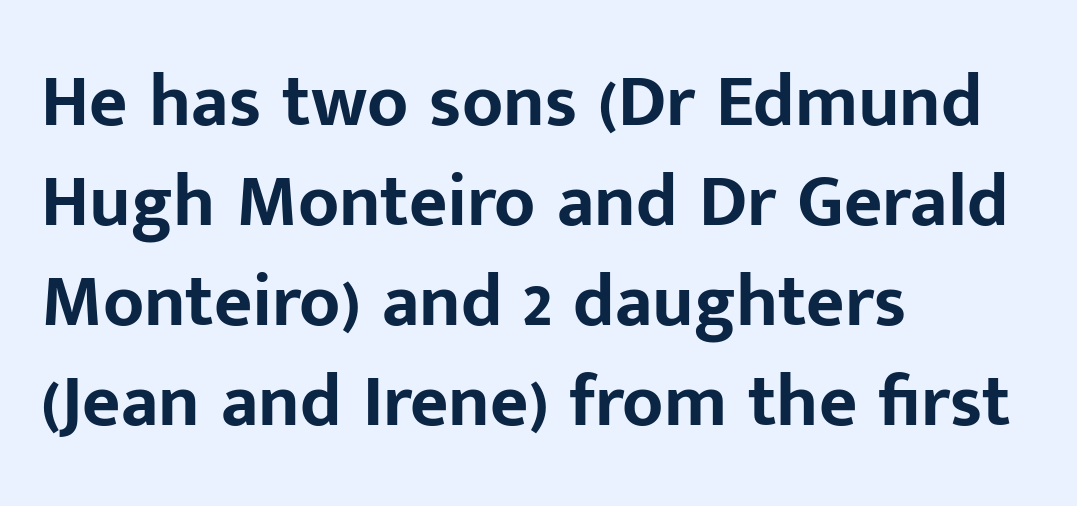
The image shows 74 px bold sans-serif type, upright; set left-aligned, normal line spacing (1.35x), normal letter spacing, not underlined; low stroke contrast and a medium x-height.
